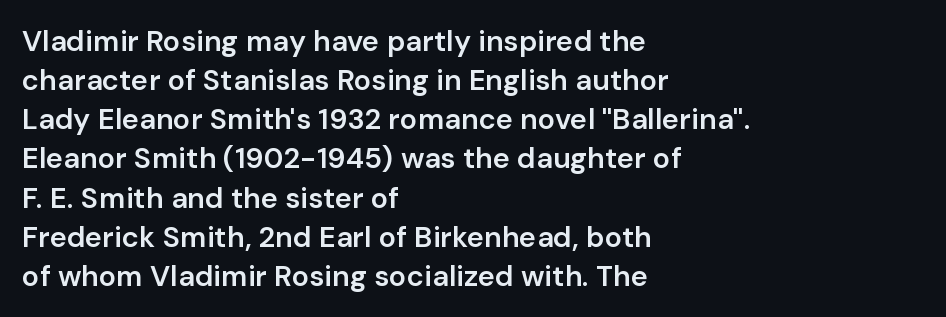
{"serif": "no", "italic": "no", "bold": "semi", "weight": "semibold", "width": "normal", "stroke_contrast": "low", "x_height": "medium", "monospaced": "no", "underline": "no", "align": "left", "line_spacing": "normal", "line_spacing_ratio": 1.35, "letter_spacing": "normal", "letter_spacing_em": 0.0, "glyph_px": 29}
